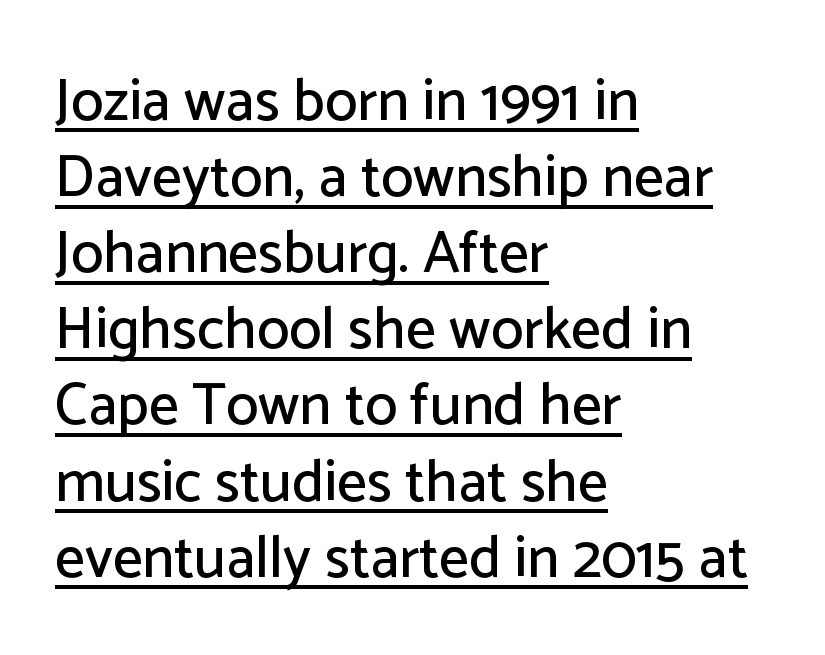
Q: Is the text italic (slanted)? A: No, it is upright.
Q: Is the typeface a serif or a sans-serif typeface? A: Sans-serif.
Q: Is the text underlined? A: Yes.
Q: How is the paragraph aligned? A: Left-aligned.
Q: Is the spacing between letters normal or unusually wide? A: Normal.
Q: Is the spacing between lines tight, normal or loose? A: Normal.
Q: Width (condensed, normal, or wide)? A: Normal.
Q: Stroke contrast? A: Low.
Q: x-height? A: Medium.
Q: Monospaced? A: No.
